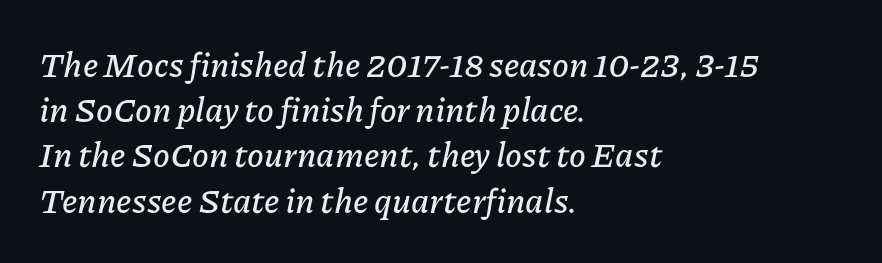
The image shows 34 px text type, italic (leaning right); set left-aligned, normal line spacing (1.33x), normal letter spacing, not underlined; low stroke contrast and a medium x-height.
